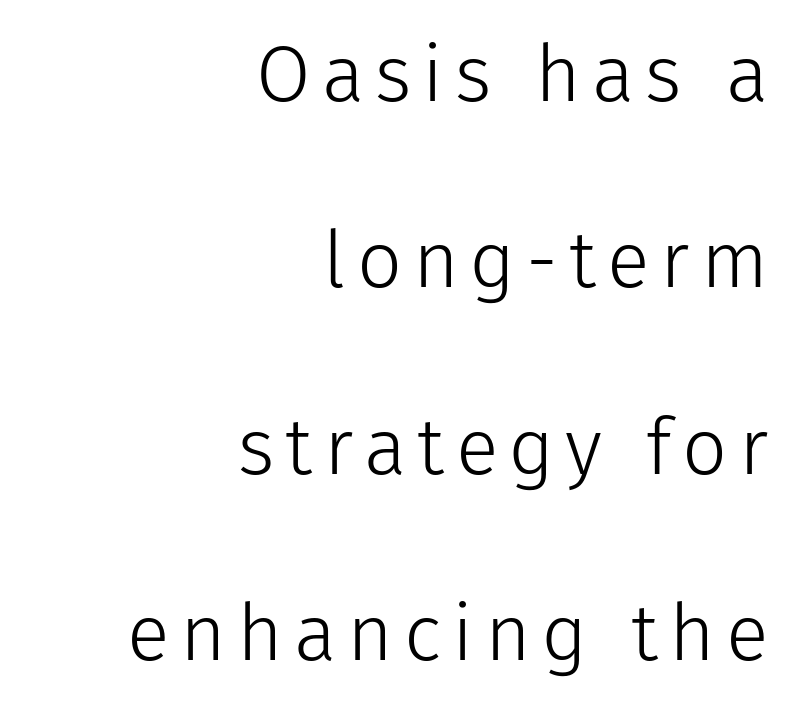
{"serif": "no", "italic": "no", "bold": "no", "weight": "light", "width": "normal", "stroke_contrast": "low", "x_height": "medium", "monospaced": "no", "underline": "no", "align": "right", "line_spacing": "loose", "line_spacing_ratio": 2.36, "glyph_px": 79}
